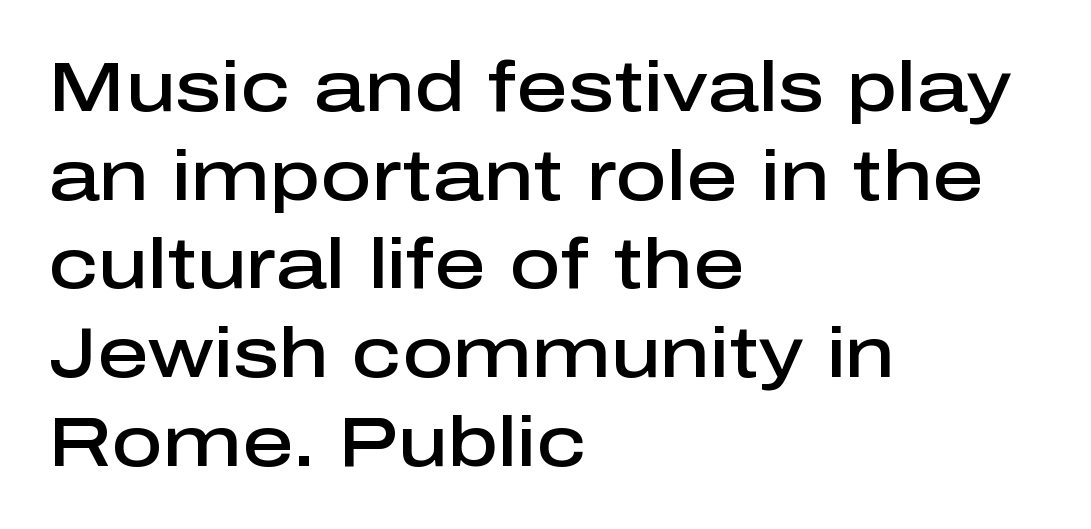
The image shows 71 px semibold sans-serif type, upright; set left-aligned, normal line spacing (1.25x), normal letter spacing, not underlined; low stroke contrast and a medium x-height.
